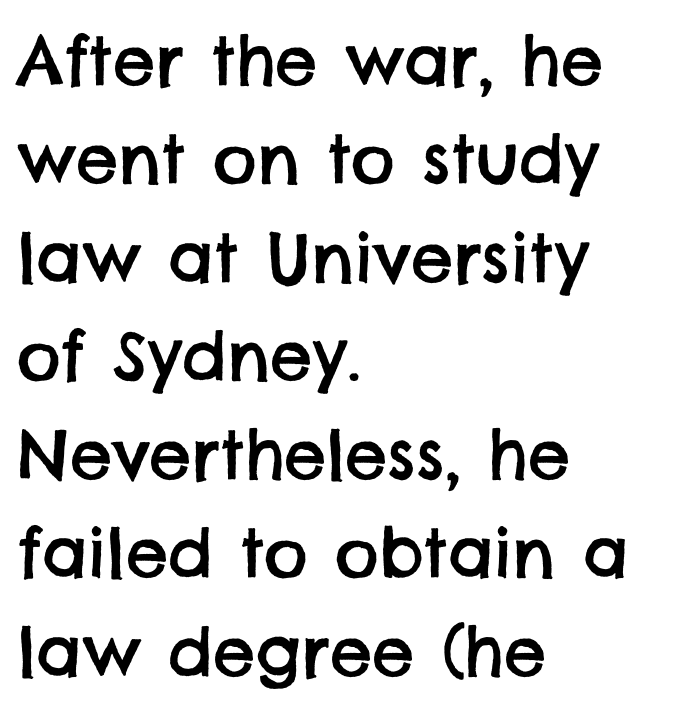
{"serif": "no", "width": "normal", "stroke_contrast": "low", "x_height": "large", "monospaced": "no", "underline": "no", "align": "left", "line_spacing": "normal", "line_spacing_ratio": 1.47, "letter_spacing": "normal", "letter_spacing_em": 0.0, "glyph_px": 67}
